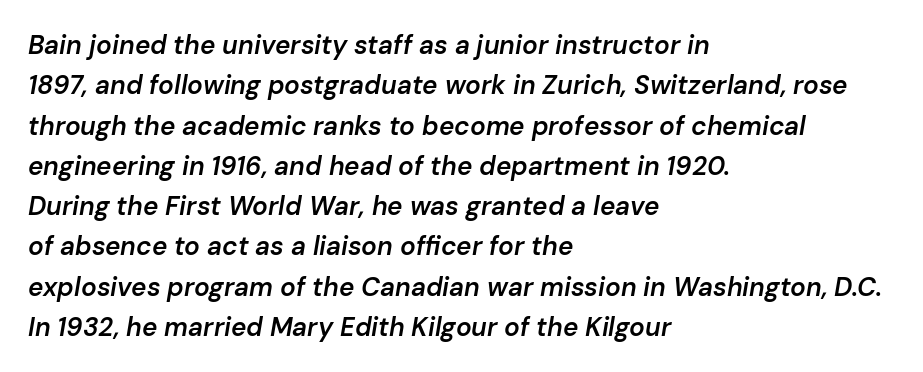
The letters are semibold — heavier than regular but short of a full bold. Is the block centered? No — it sits flush against the left margin. Quick note: underline off. These lines sit exactly where default settings would place them. An italicized treatment has been applied to the whole sample.
